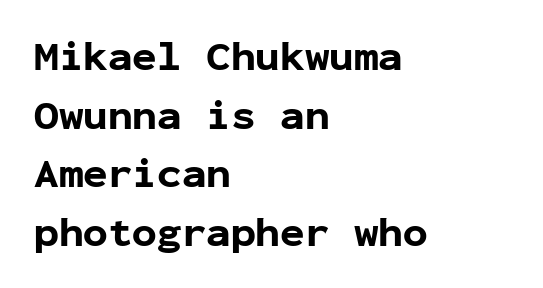
The image shows 41 px bold sans-serif type, upright, monospaced; set left-aligned, normal line spacing (1.43x), normal letter spacing, not underlined; low stroke contrast and a medium x-height.
